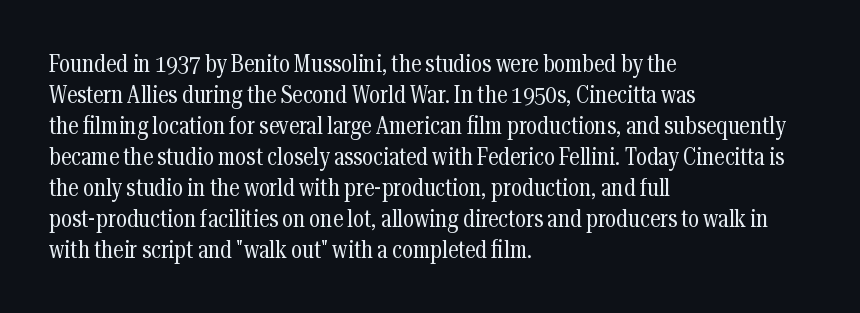
These lines keep a tight, regular rhythm from letter to letter. Notice how descenders clear the ascenders below comfortably — that's standard leading. These lines were composed using upright roman letters. One-word summary of the alignment: left. Nobody drew a line under any word here. The typesetting does not lean heavy: it is not bold.
